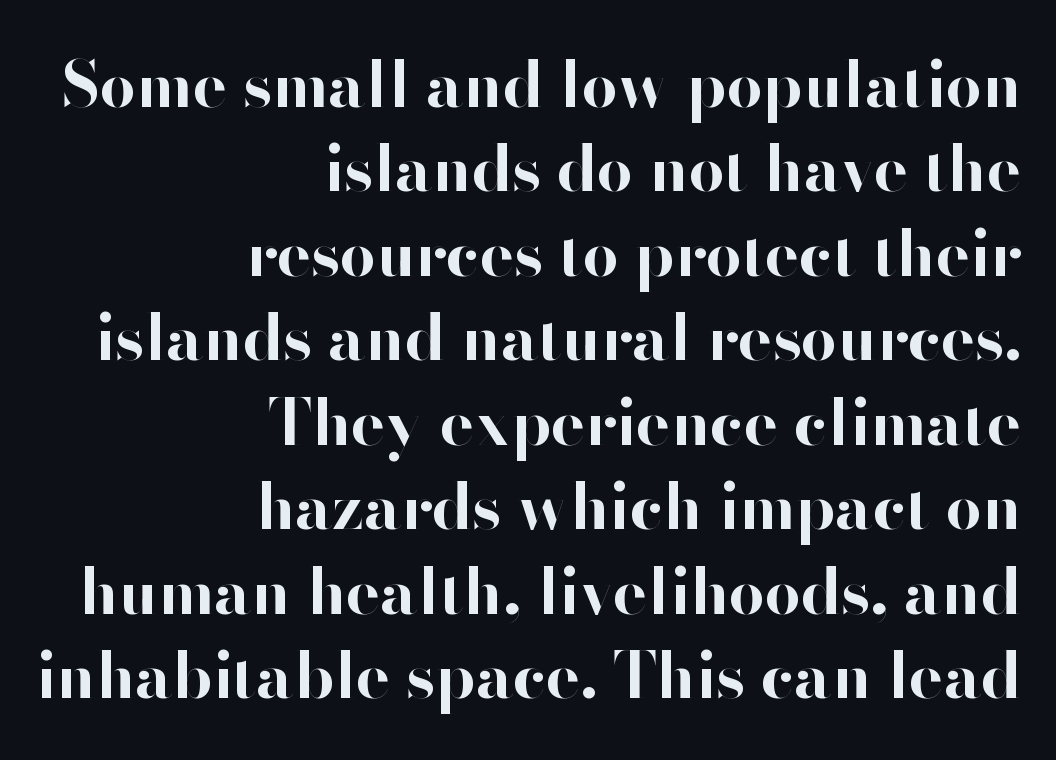
{"serif": "no", "italic": "no", "bold": "yes", "weight": "bold", "width": "normal", "stroke_contrast": "high", "x_height": "small", "monospaced": "no", "underline": "no", "align": "right", "line_spacing": "normal", "line_spacing_ratio": 1.32, "letter_spacing": "normal", "letter_spacing_em": 0.0, "glyph_px": 64}
